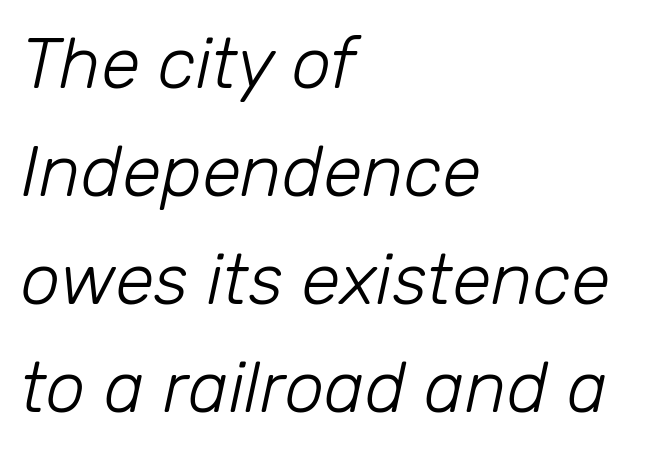
The image shows 71 px light type, italic (leaning right); set left-aligned, normal line spacing (1.52x), normal letter spacing, not underlined; low stroke contrast and a medium x-height.
